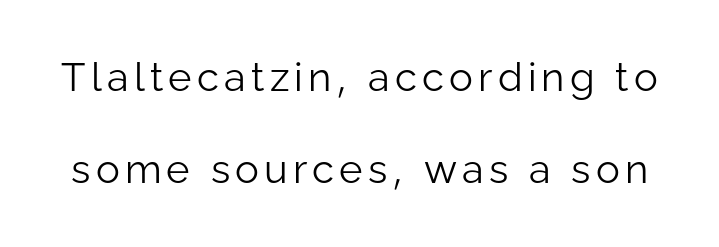
The image shows 40 px light sans-serif type, upright; set loose line spacing (2.31x), not underlined; low stroke contrast and a medium x-height.
